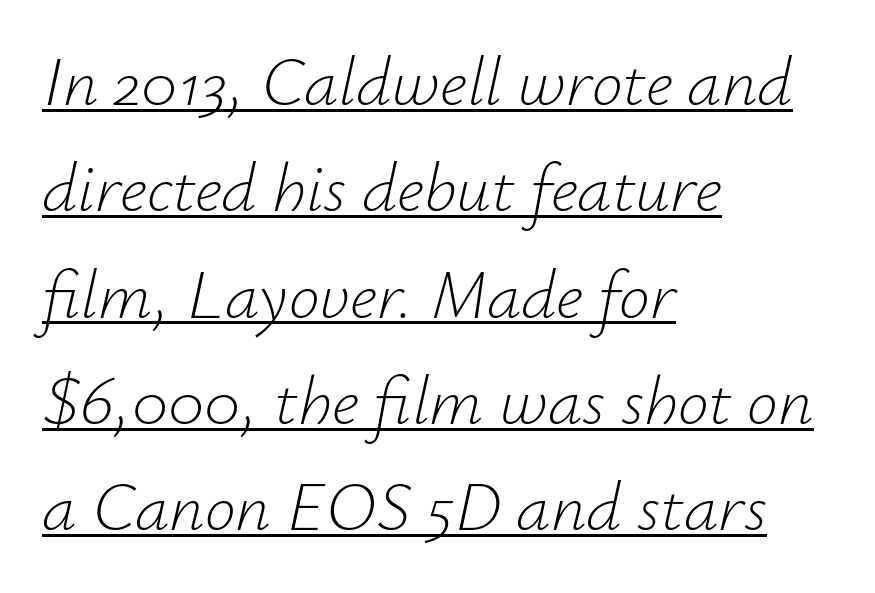
Q: Is the text bold? A: No.
Q: Is the text italic (slanted)? A: Yes, it leans right by about 12 degrees.
Q: Is the text underlined? A: Yes.
Q: How is the paragraph aligned? A: Left-aligned.
Q: Is the spacing between letters normal or unusually wide? A: Normal.
Q: Is the spacing between lines tight, normal or loose? A: Normal.
Q: Width (condensed, normal, or wide)? A: Normal.
Q: Stroke contrast? A: Low.
Q: x-height? A: Small.
Q: Monospaced? A: No.
